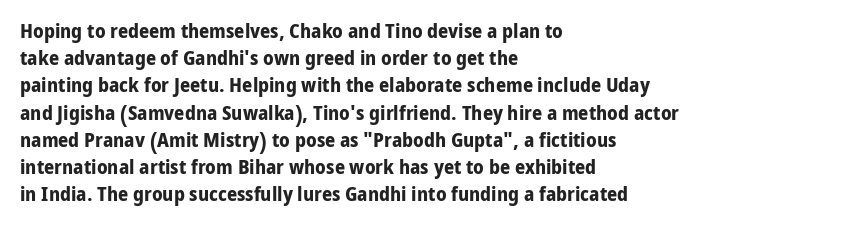
Vertical strokes here are truly vertical. Line spacing here is normal. The rendering anchors every line to the left-hand side. Short note: letters normally spaced. Has an underline been added? It has not. The sample has been set heavy, in full bold.
